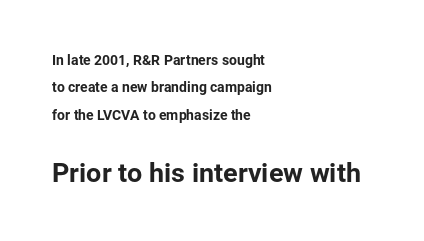
Q: Is the text italic (slanted)? A: No, it is upright.
Q: Is the text underlined? A: No.
Q: How is the paragraph aligned? A: Left-aligned.
Q: Is the spacing between letters normal or unusually wide? A: Normal.
Q: Is the spacing between lines tight, normal or loose? A: Loose.
Q: Which block of text is set in a larger size, the first (top) or the second (bottom)? A: The second (bottom) one.
